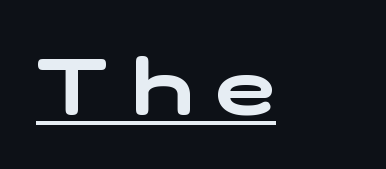
This sample carries an underscore along the baseline area. The rendering uses natural spacing where letterforms have individual widths. How are the letters spaced? Widely, with obvious added tracking. What kind of face is this? One without serifs — a sans.
